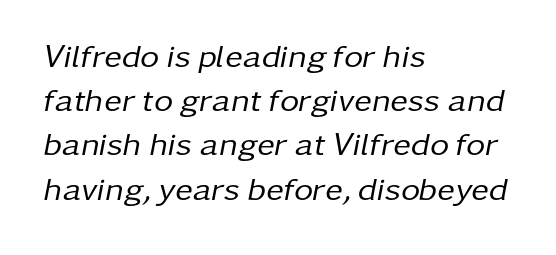
{"italic": "yes", "lean": "right", "slant_degrees": 11, "bold": "no", "weight": "regular", "width": "normal", "stroke_contrast": "low", "x_height": "medium", "monospaced": "no", "underline": "no", "align": "left", "line_spacing": "normal", "line_spacing_ratio": 1.34, "letter_spacing": "normal", "letter_spacing_em": 0.0, "glyph_px": 33}
